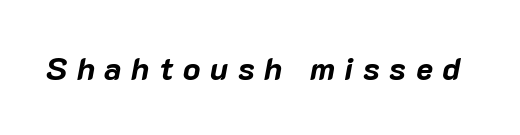
This rendering features lettering with no underline. The glyphs look as if they've been sheared to an angle. The rendering uses a bold face; every stroke is thick and dark. Spacing between characters has been opened up far beyond the box default. The rendering uses natural spacing where letterforms have individual widths.
